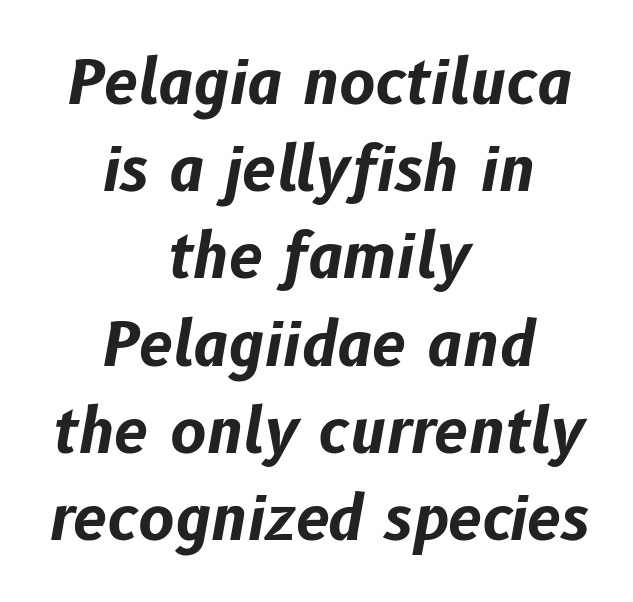
The image shows 61 px bold type, italic (leaning right); set centered, normal line spacing (1.43x), normal letter spacing, not underlined; low stroke contrast and a medium x-height.
